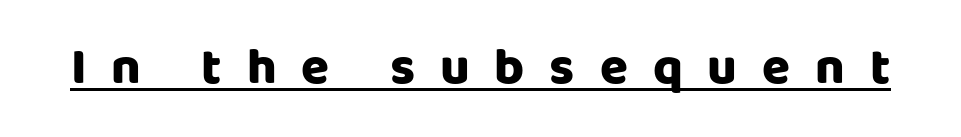
This is roman type, the default non-slanted kind. This sample carries an underscore along the baseline area. Do the characters align in a grid? No, the font is proportional. Weight: bold. What kind of face is this? One without serifs — a sans.
